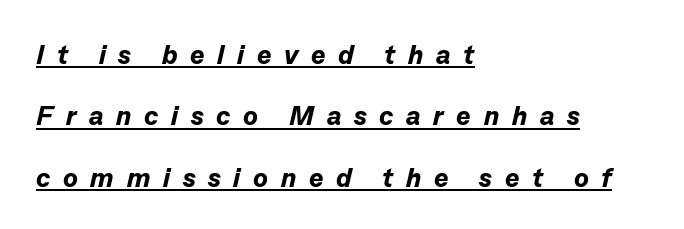
This sample uses expanded letter spacing, leaving extra air between glyphs. Notice how the stems are inclined rather than vertical — that's the hallmark of italics. Compared with typical paragraphs, the rows here are farther apart. The paragraph shown leans on its left margin. These lines carry a lot of weight — the face is fully bold. Caption: lettering with a line underneath.
